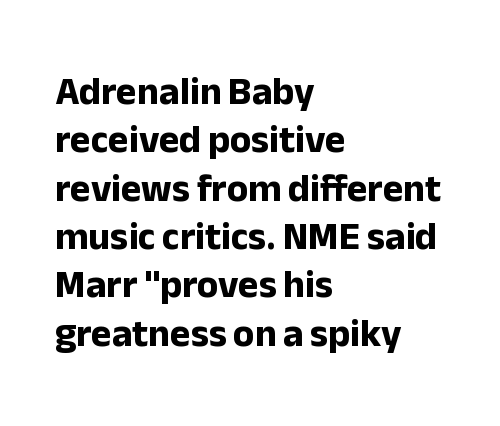
{"serif": "no", "italic": "no", "bold": "yes", "weight": "bold", "width": "normal", "stroke_contrast": "low", "x_height": "medium", "monospaced": "no", "underline": "no", "align": "left", "line_spacing_ratio": 1.24, "letter_spacing": "normal", "letter_spacing_em": 0.0, "glyph_px": 39}
